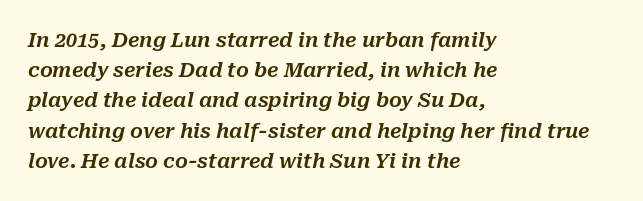
Q: Is the text italic (slanted)? A: Yes, it leans right by about 10 degrees.
Q: Is the text underlined? A: No.
Q: How is the paragraph aligned? A: Left-aligned.
Q: Is the spacing between letters normal or unusually wide? A: Normal.
Q: Is the spacing between lines tight, normal or loose? A: Normal.
